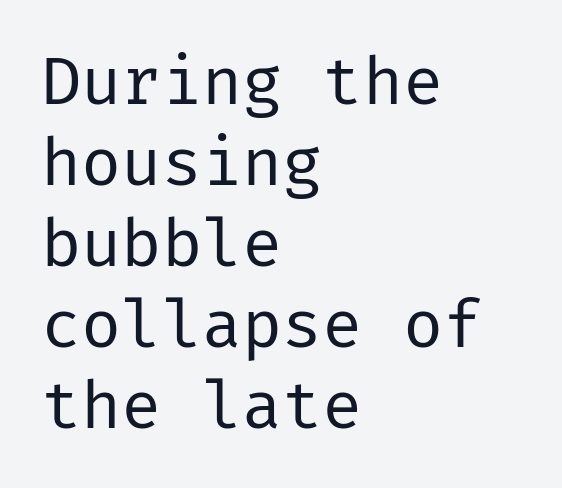
Q: Is the text bold? A: No.
Q: Is the text italic (slanted)? A: No, it is upright.
Q: Is the typeface a serif or a sans-serif typeface? A: Sans-serif.
Q: Is the text underlined? A: No.
Q: How is the paragraph aligned? A: Left-aligned.
Q: Is the spacing between letters normal or unusually wide? A: Normal.
Q: Width (condensed, normal, or wide)? A: Normal.
Q: Stroke contrast? A: Low.
Q: x-height? A: Medium.
